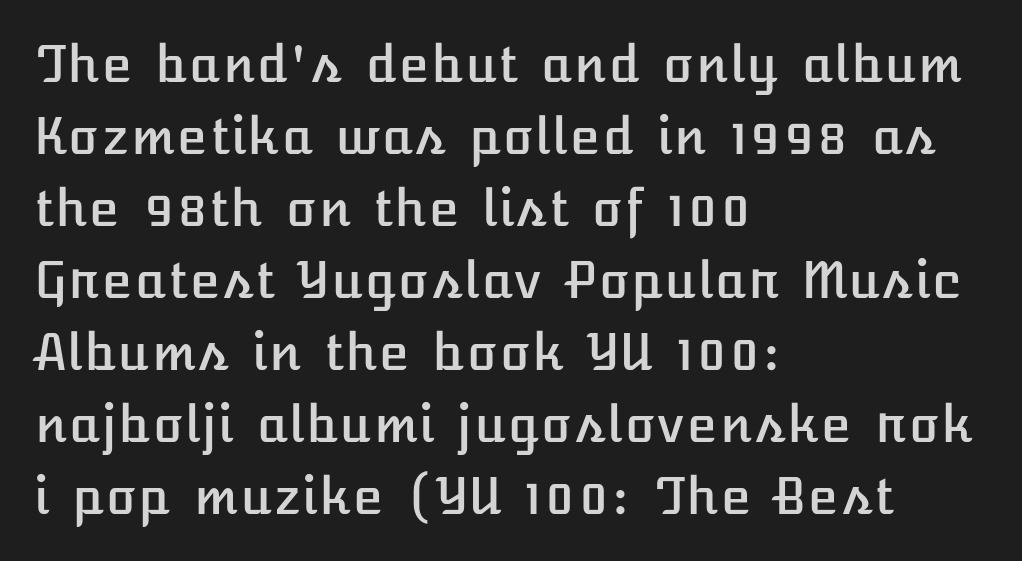
{"italic": "no", "width": "normal", "stroke_contrast": "low", "x_height": "medium", "underline": "no", "align": "left", "line_spacing": "normal", "line_spacing_ratio": 1.44, "letter_spacing": "normal", "letter_spacing_em": 0.0, "glyph_px": 50}
